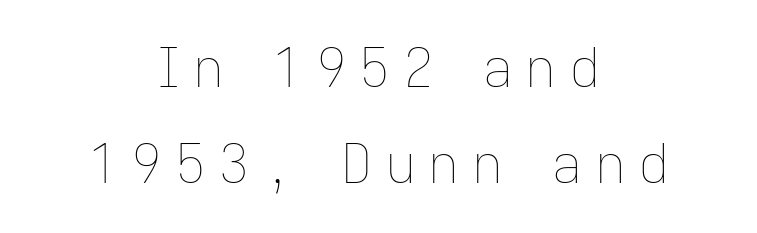
Q: Is the text bold? A: No.
Q: Is the text italic (slanted)? A: No, it is upright.
Q: Is the text underlined? A: No.
Q: How is the paragraph aligned? A: Centered.
Q: Is the spacing between letters normal or unusually wide? A: Unusually wide.
Q: Width (condensed, normal, or wide)? A: Normal.
Q: Stroke contrast? A: Low.
Q: x-height? A: Medium.
Q: Monospaced? A: No.
